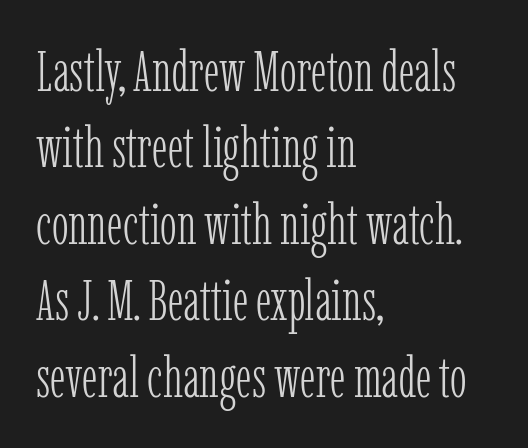
Q: Is the text bold? A: No.
Q: Is the text italic (slanted)? A: No, it is upright.
Q: Is the typeface a serif or a sans-serif typeface? A: Serif.
Q: Is the text underlined? A: No.
Q: How is the paragraph aligned? A: Left-aligned.
Q: Is the spacing between letters normal or unusually wide? A: Normal.
Q: Is the spacing between lines tight, normal or loose? A: Normal.
Q: Width (condensed, normal, or wide)? A: Condensed.
Q: Stroke contrast? A: Low.
Q: x-height? A: Medium.
Q: Monospaced? A: No.
